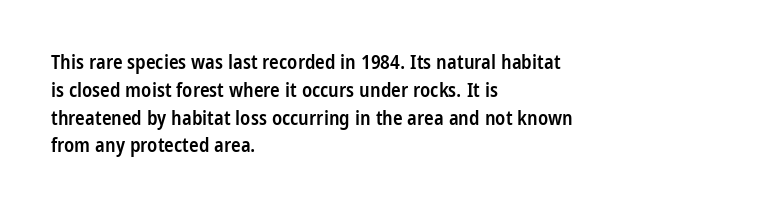
{"italic": "no", "bold": "semi", "underline": "no", "align": "left", "line_spacing": "normal", "line_spacing_ratio": 1.39, "letter_spacing": "normal", "letter_spacing_em": 0.0, "glyph_px": 20}
